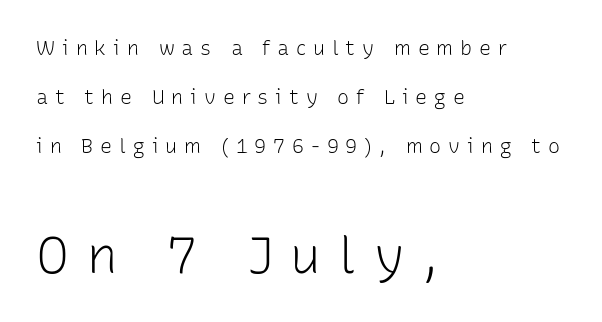
You could fit nearly another row in the gap between these rows. The rag falls on the right side of this text block. The lower block of text is set noticeably larger than the block above it. The passage shown is typeset with a sans-serif family.
